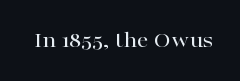
The image shows 23 px text type, upright; set normal letter spacing, not underlined.
